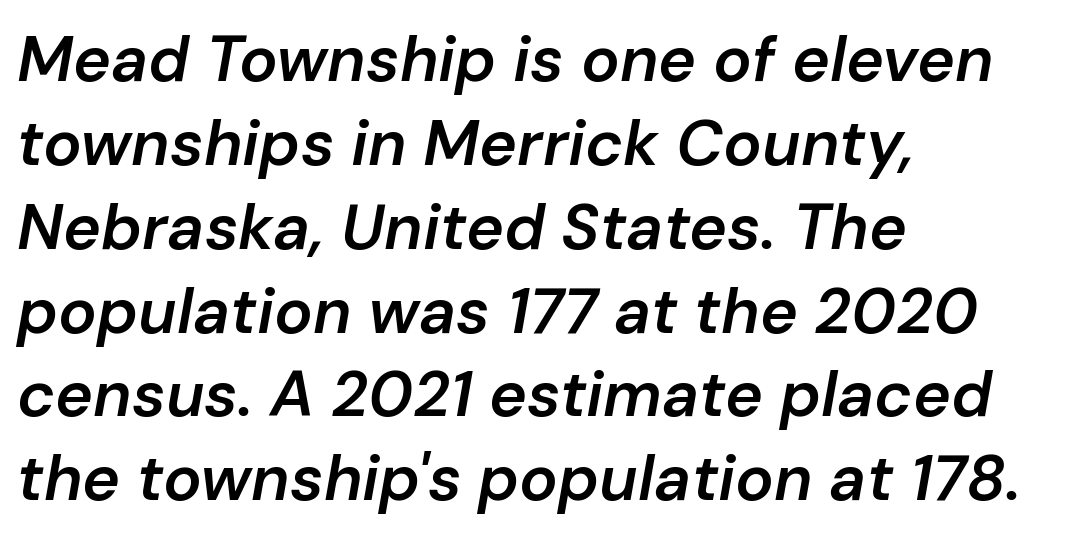
Observe the ordinary spacing: letters are neighbours, not strangers. There's an unmistakable incline to the writing here. Check under the words: just untouched page. The passage shown is typed in a proportional face where columns would drift. In terms of weight, the rendering is demibold, just under bold. Every row of glyphs begins at an identical x-position on the left.
